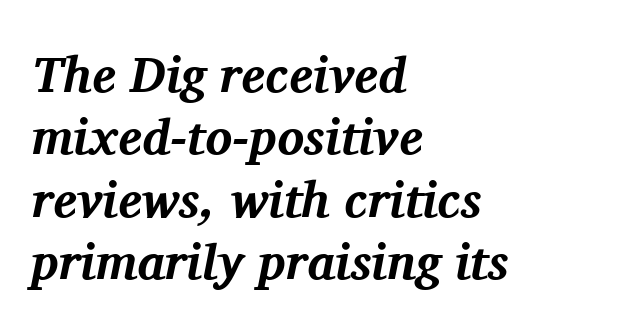
This sample has the flowing, uneven cadence of proportional lettering. The font is running at its bold setting. The specimen omits any rule beneath the text block's lines. In terms of letterform style, serifs are clearly present. Caption: standard tracking, unaltered.
